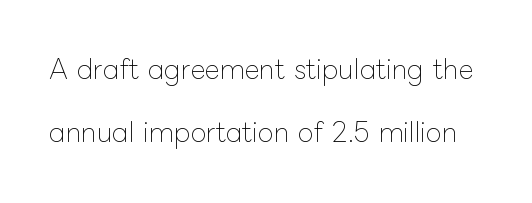
The image shows 26 px text type, upright; set loose line spacing (2.41x), normal letter spacing, not underlined.
